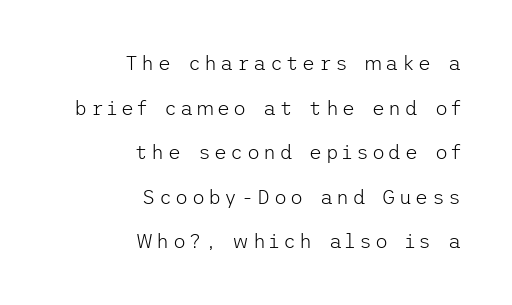
Q: Is the text bold? A: No.
Q: Is the text italic (slanted)? A: No, it is upright.
Q: Is the text underlined? A: No.
Q: How is the paragraph aligned? A: Right-aligned.
Q: Is the spacing between lines tight, normal or loose? A: Loose.
